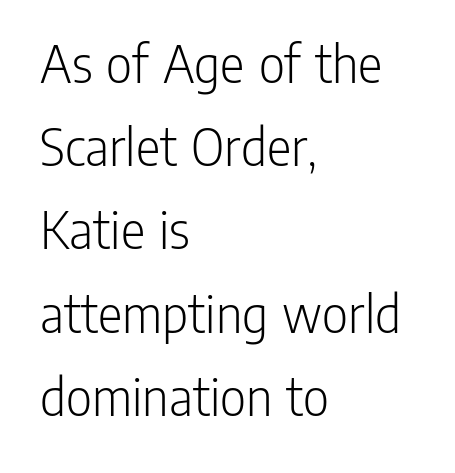
The image shows 57 px light, condensed sans-serif type, upright; set left-aligned, normal line spacing (1.46x), normal letter spacing, not underlined; low stroke contrast and a medium x-height.
